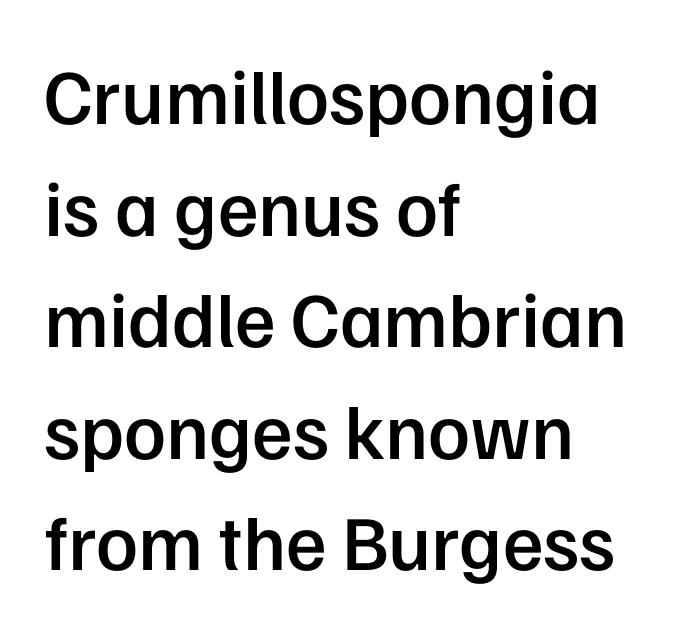
Q: Is the text bold? A: Semi-bold.
Q: Is the text italic (slanted)? A: No, it is upright.
Q: Is the typeface a serif or a sans-serif typeface? A: Sans-serif.
Q: Is the text underlined? A: No.
Q: How is the paragraph aligned? A: Left-aligned.
Q: Is the spacing between letters normal or unusually wide? A: Normal.
Q: Is the spacing between lines tight, normal or loose? A: Normal.
Q: Width (condensed, normal, or wide)? A: Normal.
Q: Stroke contrast? A: Low.
Q: x-height? A: Medium.
Q: Monospaced? A: No.
